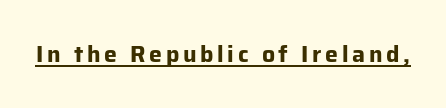
The image shows 23 px bold type, upright; set underlined.
